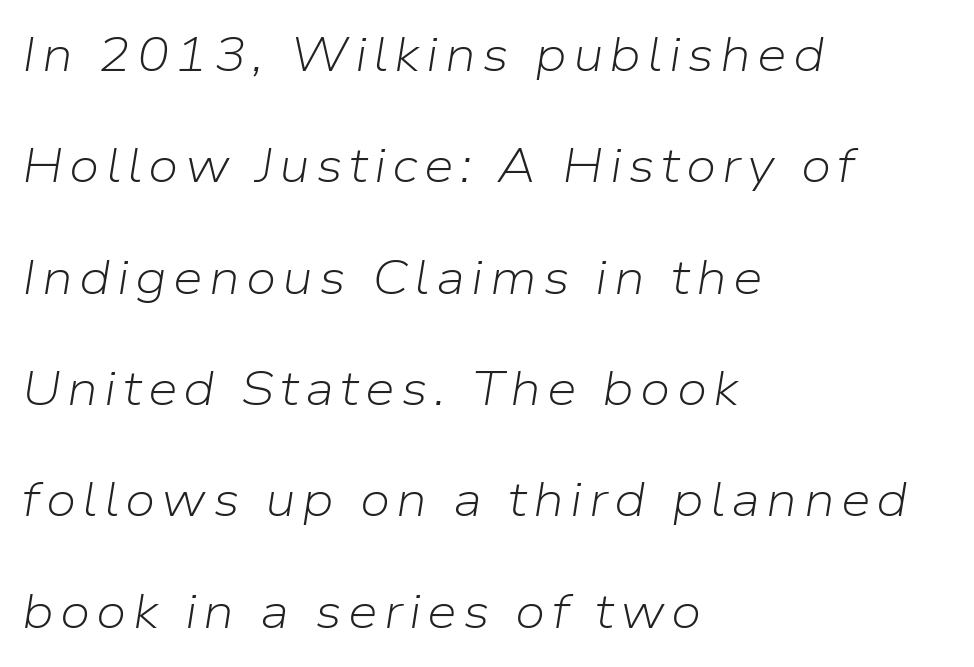
These lines are rendered in a variable-pitch font. All the whitespace from short lines collects on the right. If you drew a line through each stem, it would be angled. The face looks like a standard text weight, possibly lighter. Descenders are the only things crossing below the line. Honestly, the rows look like they've been pulled way apart.
